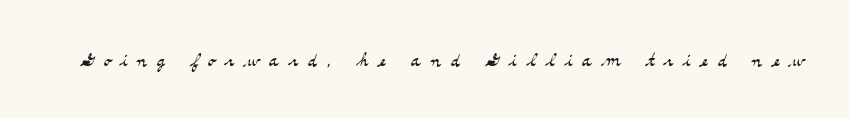
Tracking here is generous; glyphs stand well apart from one another. The weight tops out at a normal text grade. The space directly below the letters is spotless.
